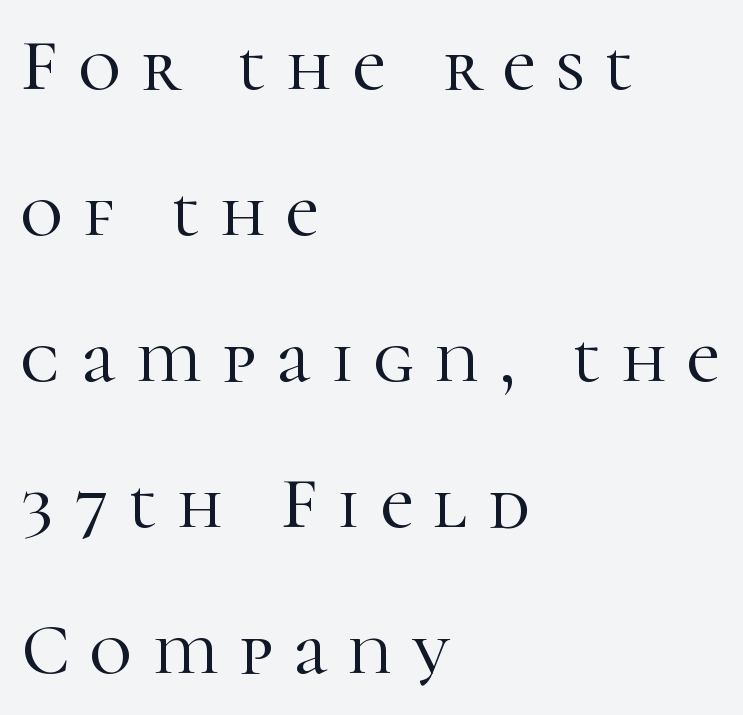
The image shows 73 px serif type, upright; set left-aligned, loose line spacing (2.0x), unusually wide letter spacing (+0.28 em), not underlined; high stroke contrast and a medium x-height.
